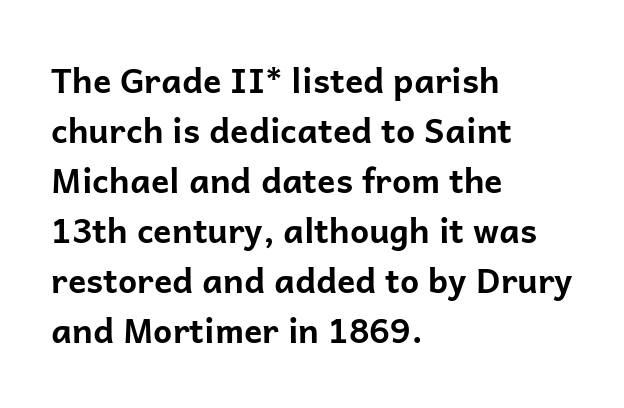
{"serif": "no", "italic": "no", "bold": "yes", "weight": "bold", "width": "normal", "stroke_contrast": "low", "x_height": "medium", "monospaced": "no", "underline": "no", "align": "left", "line_spacing": "normal", "line_spacing_ratio": 1.47, "letter_spacing": "normal", "letter_spacing_em": 0.0, "glyph_px": 34}
